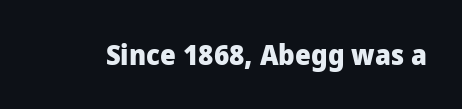
The image shows 28 px heavy sans-serif type, upright; set normal letter spacing, not underlined; low stroke contrast and a medium x-height.
